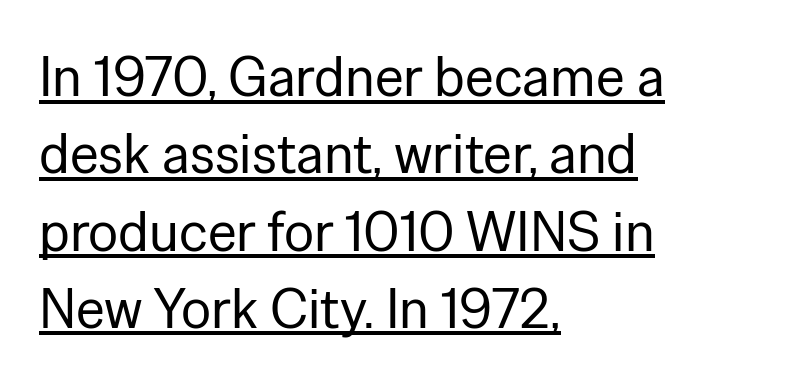
{"serif": "no", "italic": "no", "bold": "no", "weight": "regular", "width": "normal", "stroke_contrast": "low", "x_height": "medium", "monospaced": "no", "underline": "yes", "align": "left", "line_spacing": "normal", "line_spacing_ratio": 1.38, "letter_spacing": "normal", "letter_spacing_em": 0.0, "glyph_px": 56}
